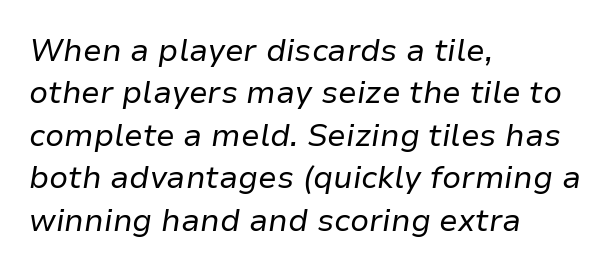
Q: Is the text bold? A: No.
Q: Is the text italic (slanted)? A: Yes, it leans right by about 9 degrees.
Q: Is the text underlined? A: No.
Q: How is the paragraph aligned? A: Left-aligned.
Q: Is the spacing between letters normal or unusually wide? A: Normal.
Q: Is the spacing between lines tight, normal or loose? A: Normal.
Q: Width (condensed, normal, or wide)? A: Normal.
Q: Stroke contrast? A: Low.
Q: x-height? A: Medium.
Q: Monospaced? A: No.
